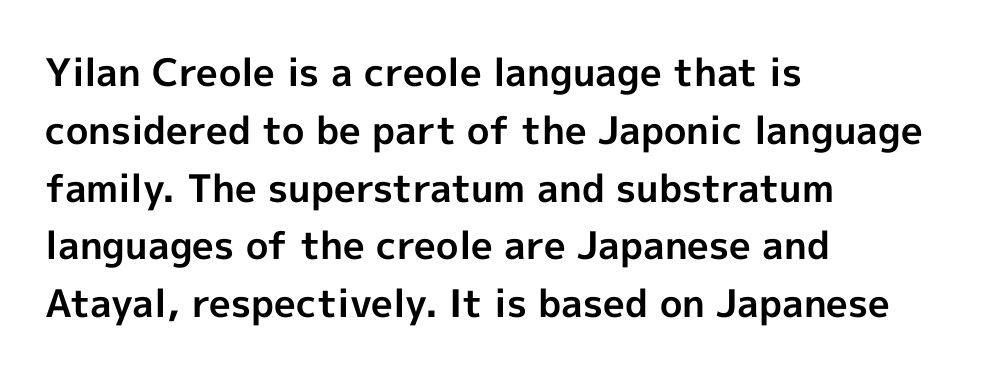
A full-strength bold gives these letters their thick strokes. Here the designer chose a conventional face with non-uniform glyph widths. Normally led — the rows are evenly, conventionally spaced. Words float on clear page, feet unadorned. In terms of posture, this sample is upright.
